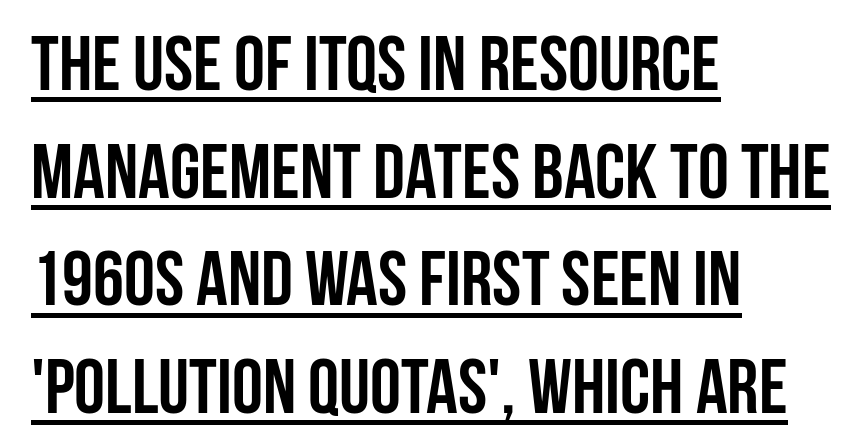
Left-aligned paragraph, ragged on the right. The rendering keeps characters at their native spacing. The rendering uses the underline text-decoration. The font's upright variant was chosen for this text.
